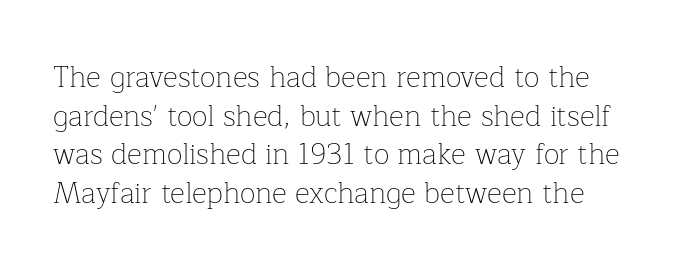
The image shows 29 px thin serif type, upright; set normal line spacing (1.33x), normal letter spacing, not underlined; low stroke contrast and a medium x-height.
